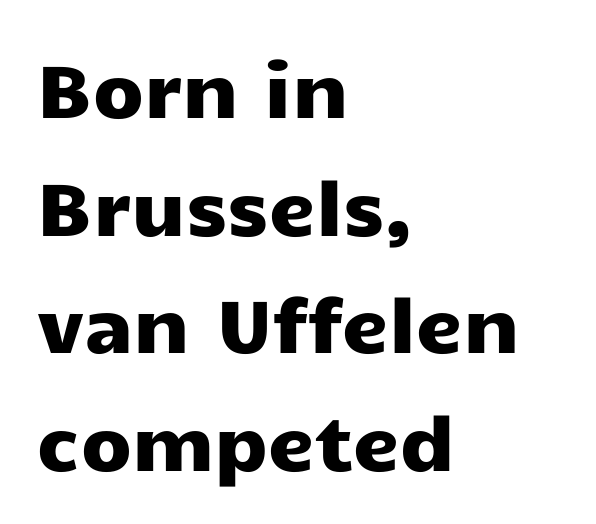
Q: Is the text italic (slanted)? A: No, it is upright.
Q: Is the typeface a serif or a sans-serif typeface? A: Sans-serif.
Q: Is the text underlined? A: No.
Q: How is the paragraph aligned? A: Left-aligned.
Q: Is the spacing between letters normal or unusually wide? A: Normal.
Q: Is the spacing between lines tight, normal or loose? A: Normal.
Q: Width (condensed, normal, or wide)? A: Wide.
Q: Stroke contrast? A: Low.
Q: x-height? A: Medium.
Q: Monospaced? A: No.
